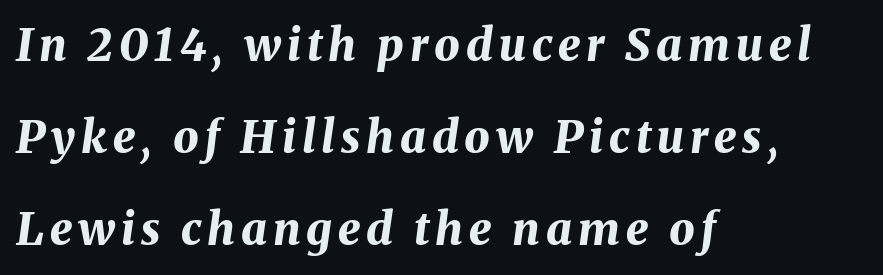
Q: Is the text bold? A: Yes.
Q: Is the text italic (slanted)? A: Yes, it leans right by about 8 degrees.
Q: Is the text underlined? A: No.
Q: How is the paragraph aligned? A: Left-aligned.
Q: Is the spacing between lines tight, normal or loose? A: Loose.
Q: Width (condensed, normal, or wide)? A: Normal.
Q: Stroke contrast? A: Medium.
Q: x-height? A: Medium.
Q: Monospaced? A: No.
